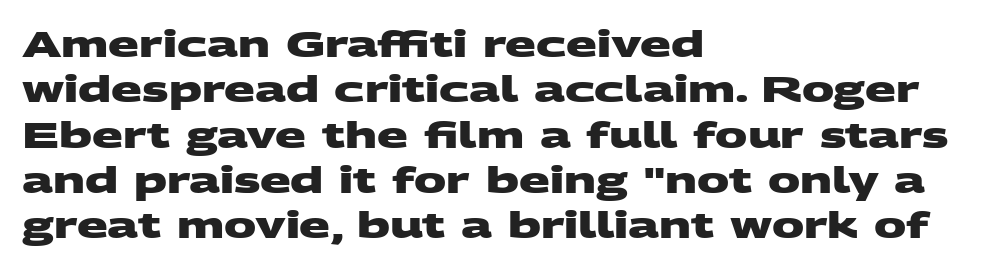
The image shows 36 px heavy, wide sans-serif type; set left-aligned, normal line spacing (1.26x), normal letter spacing, not underlined; medium stroke contrast and a large x-height.
